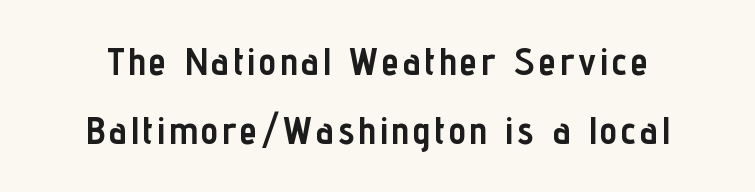
Q: Is the text bold? A: Yes.
Q: Is the text italic (slanted)? A: No, it is upright.
Q: Is the typeface a serif or a sans-serif typeface? A: Sans-serif.
Q: Is the text underlined? A: No.
Q: Width (condensed, normal, or wide)? A: Condensed.
Q: Stroke contrast? A: Low.
Q: x-height? A: Medium.
Q: Monospaced? A: No.
